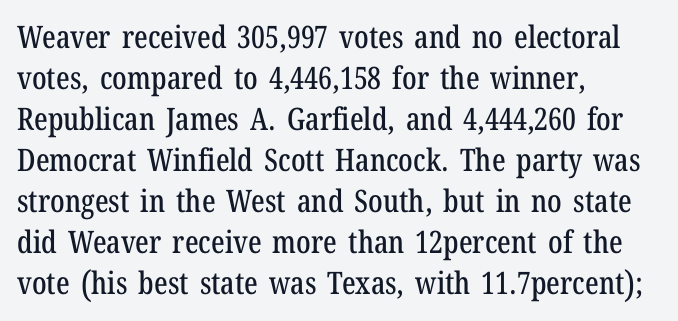
Q: Is the text italic (slanted)? A: No, it is upright.
Q: Is the typeface a serif or a sans-serif typeface? A: Serif.
Q: Is the text underlined? A: No.
Q: How is the paragraph aligned? A: Left-aligned.
Q: Is the spacing between letters normal or unusually wide? A: Normal.
Q: Is the spacing between lines tight, normal or loose? A: Normal.
Q: Width (condensed, normal, or wide)? A: Condensed.
Q: Stroke contrast? A: Low.
Q: x-height? A: Medium.
Q: Monospaced? A: No.
